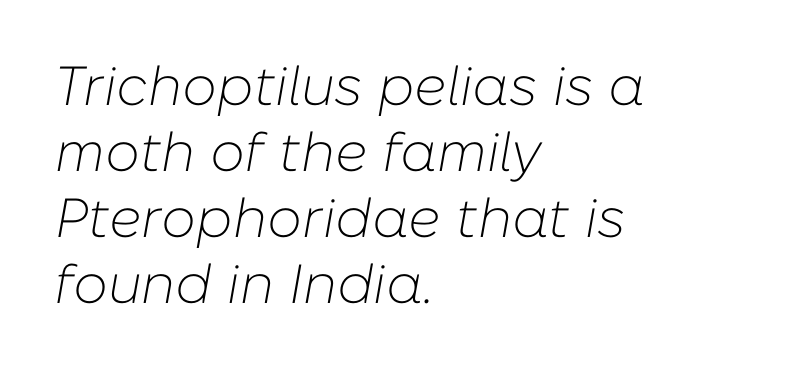
The passage shown has conventional tracking throughout. Where is the straight margin? On the left. Decoration check: the copy has no underline. Stem width sits at or under what a default text font uses. When letters slant like this, we call the style italic.
